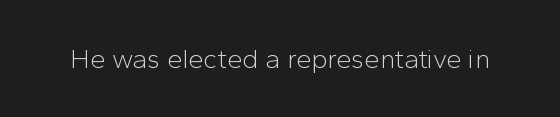
Q: Is the text bold? A: No.
Q: Is the text italic (slanted)? A: No, it is upright.
Q: Is the text underlined? A: No.
Q: Is the spacing between letters normal or unusually wide? A: Normal.
